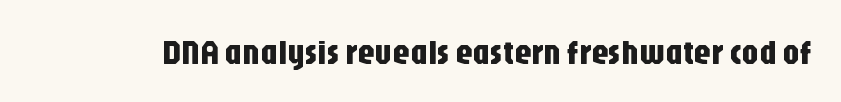
{"serif": "no", "italic": "no", "width": "condensed", "stroke_contrast": "low", "x_height": "large", "monospaced": "no", "underline": "no", "letter_spacing": "normal", "letter_spacing_em": 0.0, "glyph_px": 35}
